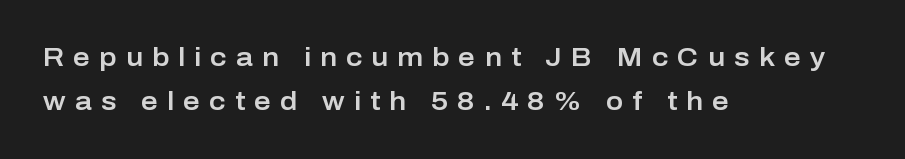
Q: Is the text italic (slanted)? A: No, it is upright.
Q: Is the text underlined? A: No.
Q: How is the paragraph aligned? A: Left-aligned.
Q: Is the spacing between letters normal or unusually wide? A: Unusually wide.
Q: Is the spacing between lines tight, normal or loose? A: Normal.
